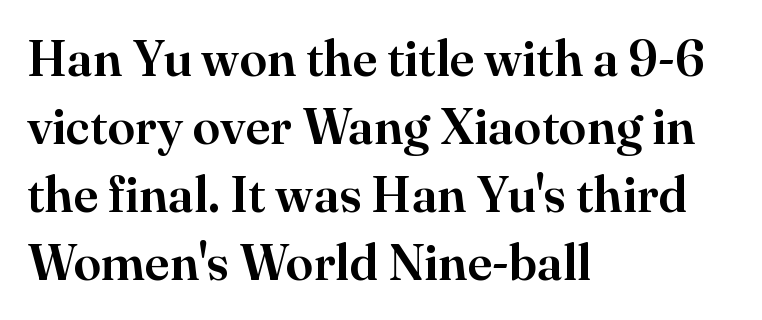
Character widths vary here, with narrow letters taking less room than wide ones. Underlining? Definitely not there. The rendering shows small feet on the letterforms — a serif design. You can tell it's not italic because the verticals are truly vertical. Nobody touched the tracking dial on this one.
